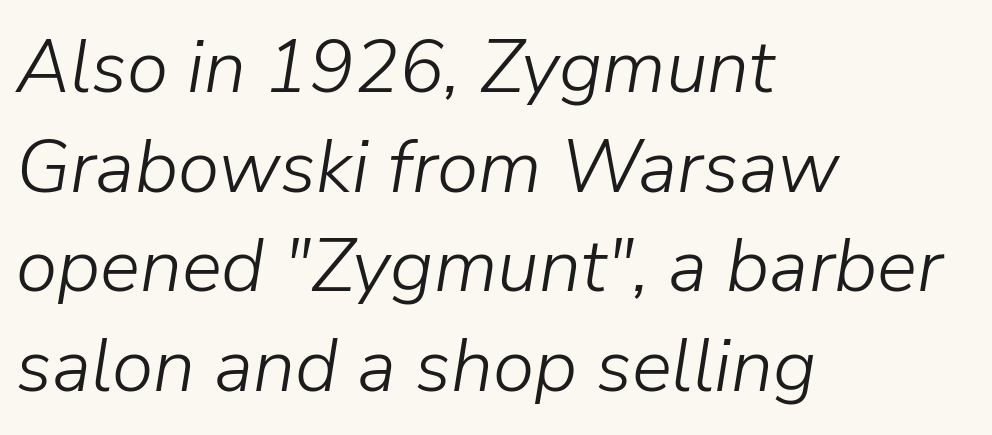
The image shows 75 px light type, italic (leaning right); set left-aligned, normal line spacing (1.33x), normal letter spacing, not underlined; low stroke contrast and a medium x-height.
